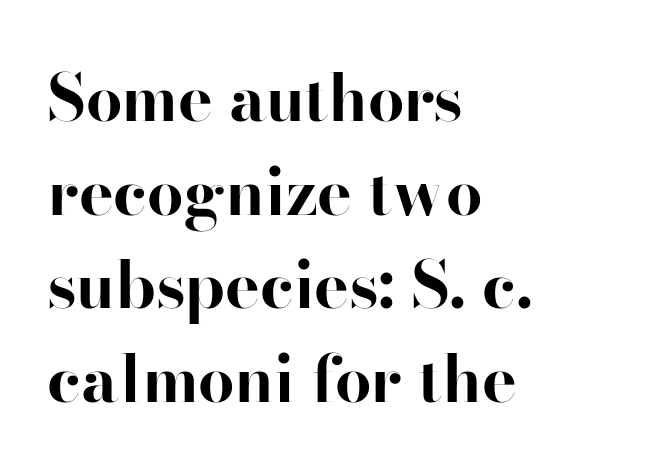
Q: Is the text bold? A: Yes.
Q: Is the text italic (slanted)? A: No, it is upright.
Q: Is the typeface a serif or a sans-serif typeface? A: Serif.
Q: Is the text underlined? A: No.
Q: How is the paragraph aligned? A: Left-aligned.
Q: Is the spacing between letters normal or unusually wide? A: Normal.
Q: Is the spacing between lines tight, normal or loose? A: Normal.
Q: Width (condensed, normal, or wide)? A: Normal.
Q: Stroke contrast? A: High.
Q: x-height? A: Small.
Q: Monospaced? A: No.
